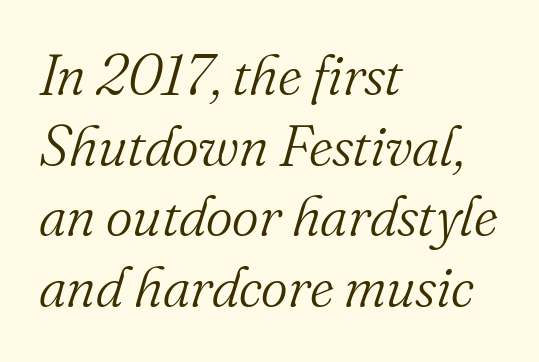
Q: Is the text bold? A: No.
Q: Is the text italic (slanted)? A: Yes, it leans right by about 16 degrees.
Q: Is the typeface a serif or a sans-serif typeface? A: Serif.
Q: Is the text underlined? A: No.
Q: How is the paragraph aligned? A: Left-aligned.
Q: Is the spacing between letters normal or unusually wide? A: Normal.
Q: Width (condensed, normal, or wide)? A: Normal.
Q: Stroke contrast? A: Medium.
Q: x-height? A: Small.
Q: Monospaced? A: No.
